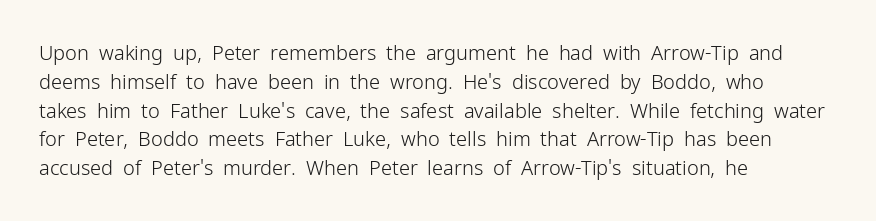
The image shows 20 px text type, upright; set left-aligned, normal line spacing (1.44x), normal letter spacing, not underlined.
